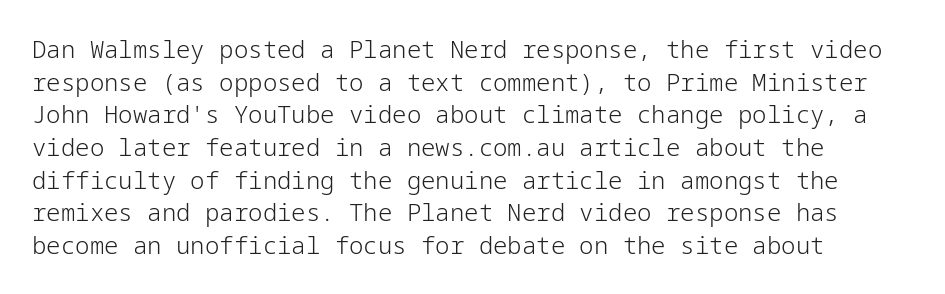
{"italic": "no", "bold": "no", "underline": "no", "align": "left", "line_spacing": "normal", "line_spacing_ratio": 1.36, "letter_spacing": "normal", "letter_spacing_em": 0.0, "glyph_px": 24}
